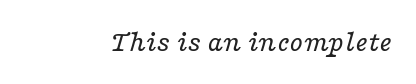
{"serif": "yes", "italic": "yes", "lean": "right", "slant_degrees": 16, "bold": "no", "weight": "regular", "width": "wide", "stroke_contrast": "low", "x_height": "medium", "monospaced": "no", "underline": "no", "letter_spacing": "normal", "letter_spacing_em": 0.0, "glyph_px": 31}
